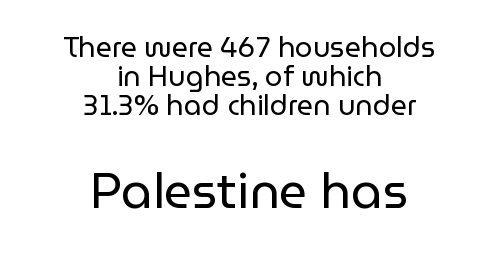
Q: Is the text bold? A: No.
Q: Is the text italic (slanted)? A: No, it is upright.
Q: Is the typeface a serif or a sans-serif typeface? A: Sans-serif.
Q: Is the text underlined? A: No.
Q: How is the paragraph aligned? A: Centered.
Q: Is the spacing between letters normal or unusually wide? A: Normal.
Q: Is the spacing between lines tight, normal or loose? A: Tight.
Q: Which block of text is set in a larger size, the first (top) or the second (bottom)? A: The second (bottom) one.
Q: Width (condensed, normal, or wide)? A: Normal.
Q: Stroke contrast? A: Low.
Q: x-height? A: Medium.
Q: Monospaced? A: No.
